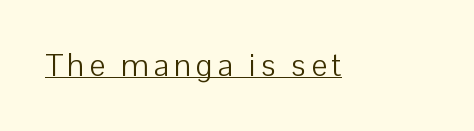
The image shows 31 px light sans-serif type, upright; set underlined; low stroke contrast and a medium x-height.
